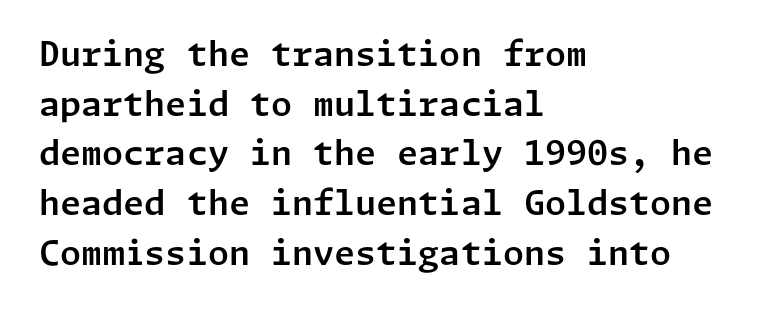
Stroke terminals: plain, sans-serif. Italic? Not at all — the glyphs are vertical. The vertical gap from one line to the next is medium. Look at the tracking — it's just the regular setting, nothing added.
